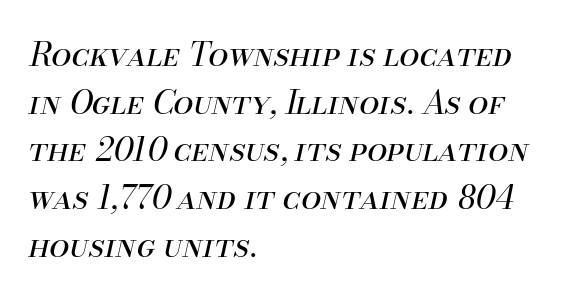
The image shows 32 px regular-weight type, italic (leaning right); set left-aligned, normal line spacing (1.49x), normal letter spacing, not underlined; medium stroke contrast and a small x-height.
